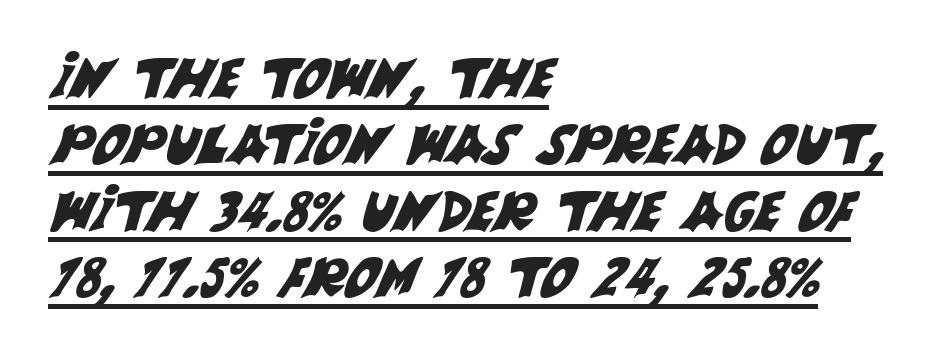
Q: Is the typeface a serif or a sans-serif typeface? A: Sans-serif.
Q: Is the text underlined? A: Yes.
Q: How is the paragraph aligned? A: Left-aligned.
Q: Is the spacing between letters normal or unusually wide? A: Normal.
Q: Width (condensed, normal, or wide)? A: Normal.
Q: Stroke contrast? A: Medium.
Q: x-height? A: Large.
Q: Monospaced? A: No.
